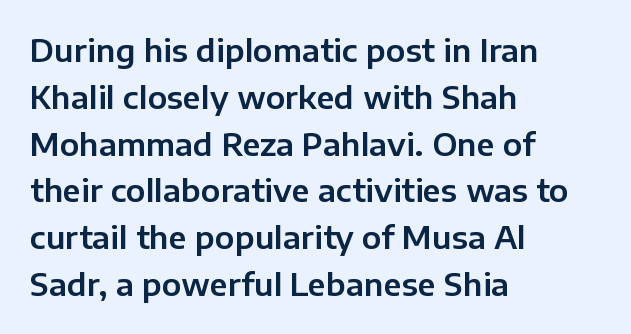
Short note: letters normally spaced. Nope, not italic — everything's standing straight. Each letter's strokes conclude bluntly, with no projecting serifs. The space beneath each line is pristine and unruled. The rag falls on the right side of this text block. Interline gaps are of average width in this sample.
